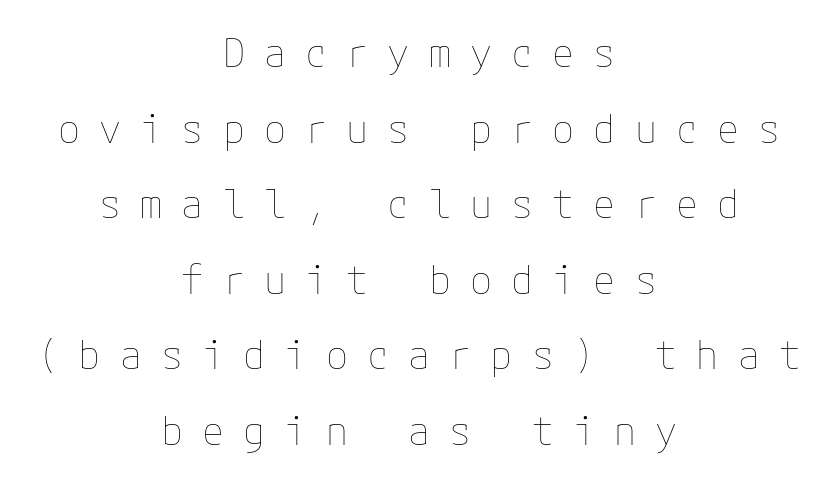
The image shows 40 px thin type, upright; set centered, line spacing 1.89x, unusually wide letter spacing (+0.48 em), not underlined; low stroke contrast and a medium x-height.
